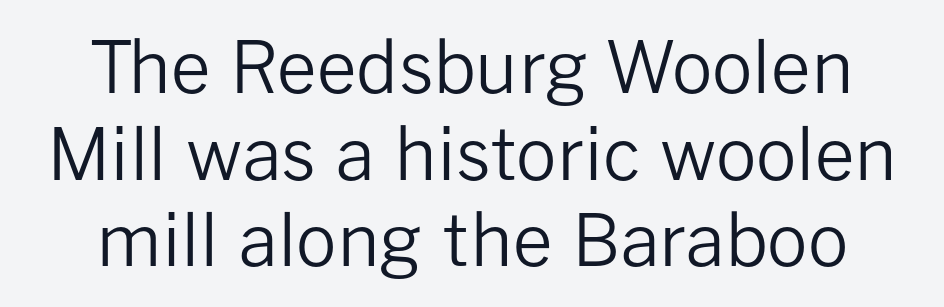
The image shows 71 px regular-weight sans-serif type, upright; set line spacing 1.22x, normal letter spacing, not underlined; low stroke contrast and a medium x-height.
